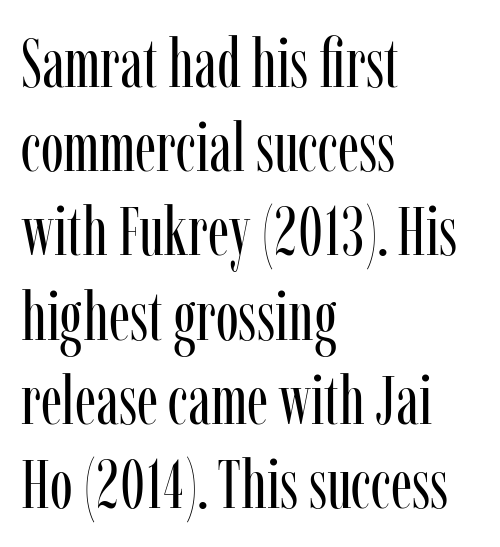
The image shows 69 px regular-weight, condensed serif type, upright; set left-aligned, line spacing 1.22x, normal letter spacing, not underlined; low stroke contrast and a medium x-height.
